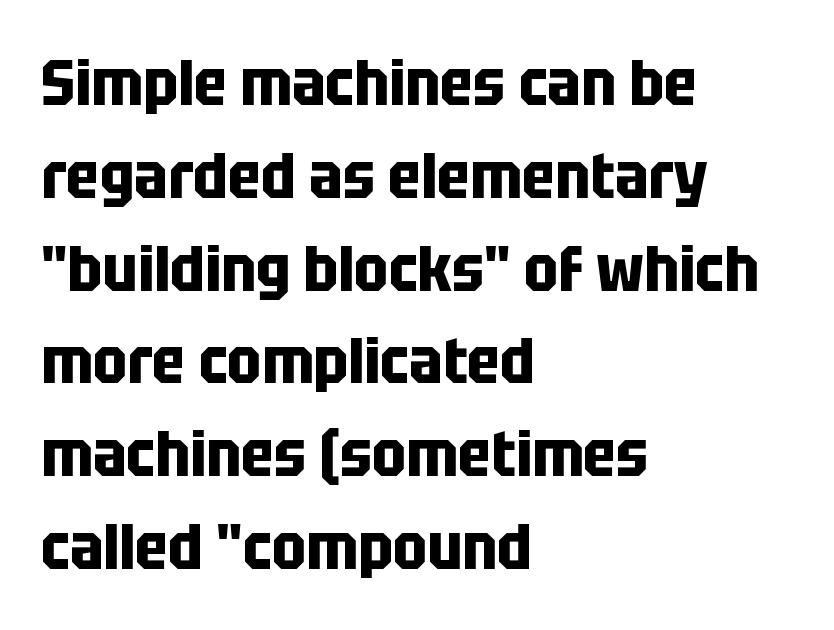
Font category for this specimen: sans-serif. The rendering uses a moderate line-height, typical for paragraphs. A typesetter would mark this as roman, not italic. A clean baseline with only descenders dipping below it. Compared with an ordinary text face, these strokes are far heavier — a full bold. The letters advance in unequal steps, a hallmark of proportional type.
